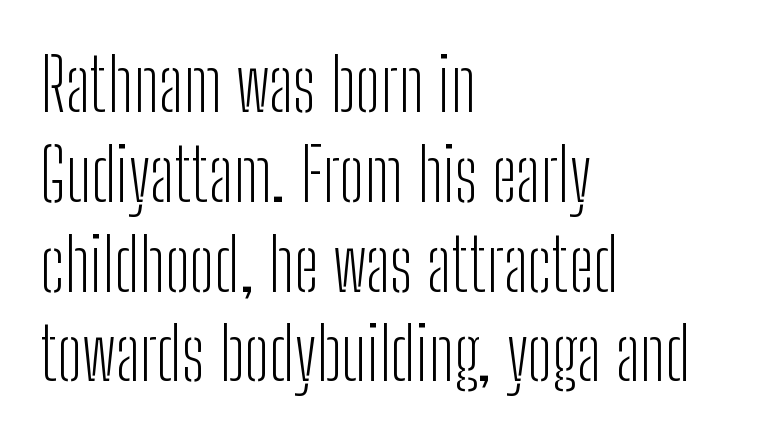
{"serif": "no", "italic": "no", "bold": "no", "weight": "light", "width": "condensed", "stroke_contrast": "low", "x_height": "medium", "monospaced": "no", "underline": "no", "align": "left", "line_spacing_ratio": 1.23, "letter_spacing": "normal", "letter_spacing_em": 0.0, "glyph_px": 73}
